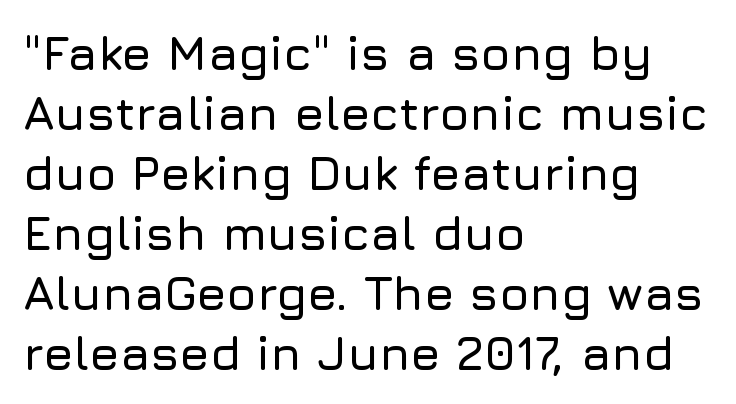
{"serif": "no", "italic": "no", "width": "normal", "stroke_contrast": "low", "x_height": "medium", "monospaced": "no", "underline": "no", "align": "left", "line_spacing": "normal", "line_spacing_ratio": 1.25, "letter_spacing": "normal", "letter_spacing_em": 0.0, "glyph_px": 48}
